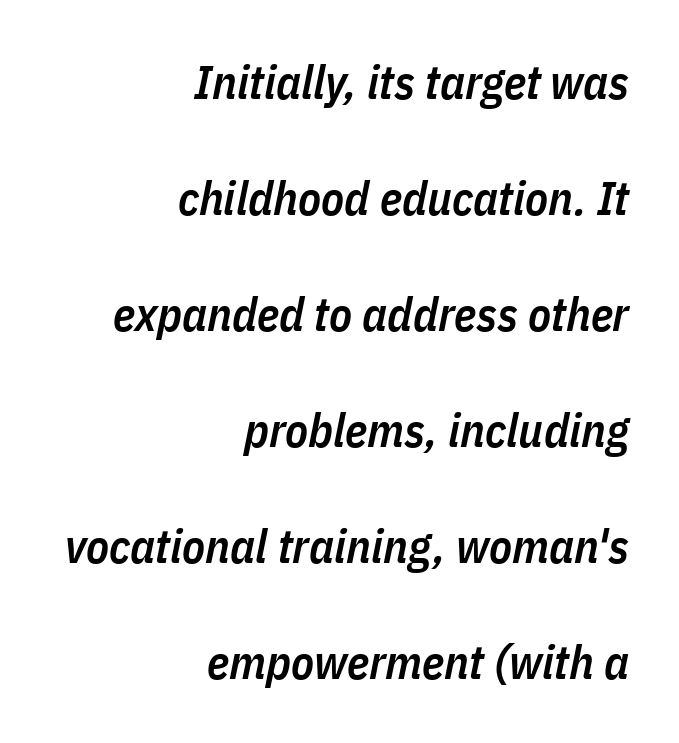
The image shows 47 px semibold, condensed type, italic (leaning right); set right-aligned, loose line spacing (2.47x), normal letter spacing, not underlined; low stroke contrast and a medium x-height.
